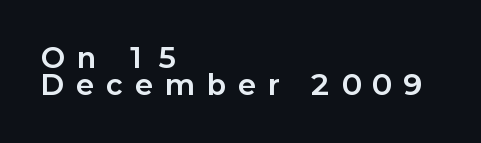
Unlike italic type, these characters show no tilt at all. Line starts are locked; line ends wander. Decoration check: the copy has no underline. Caption: expanded tracking, letters set apart. You could barely slide anything between these rows.
